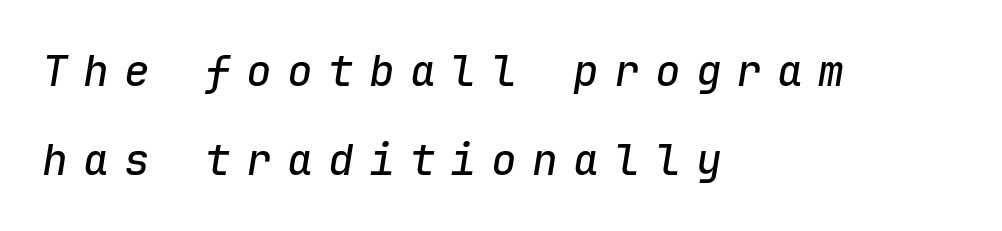
{"italic": "yes", "lean": "right", "slant_degrees": 9, "width": "normal", "stroke_contrast": "low", "x_height": "medium", "monospaced": "yes", "underline": "no", "align": "left", "line_spacing": "loose", "line_spacing_ratio": 2.07, "letter_spacing": "wide", "letter_spacing_em": 0.35, "glyph_px": 43}
